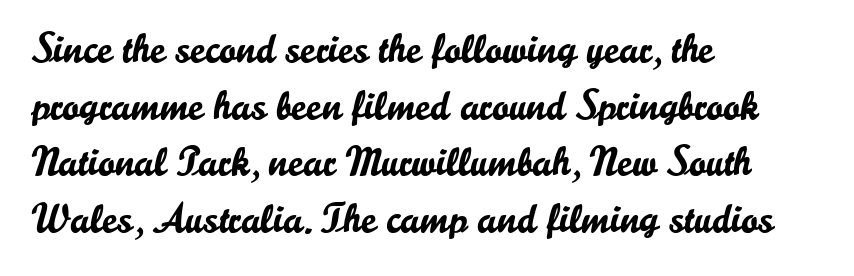
{"serif": "no", "width": "normal", "stroke_contrast": "low", "x_height": "small", "monospaced": "no", "underline": "no", "align": "left", "line_spacing": "normal", "line_spacing_ratio": 1.38, "letter_spacing": "normal", "letter_spacing_em": 0.0, "glyph_px": 41}
